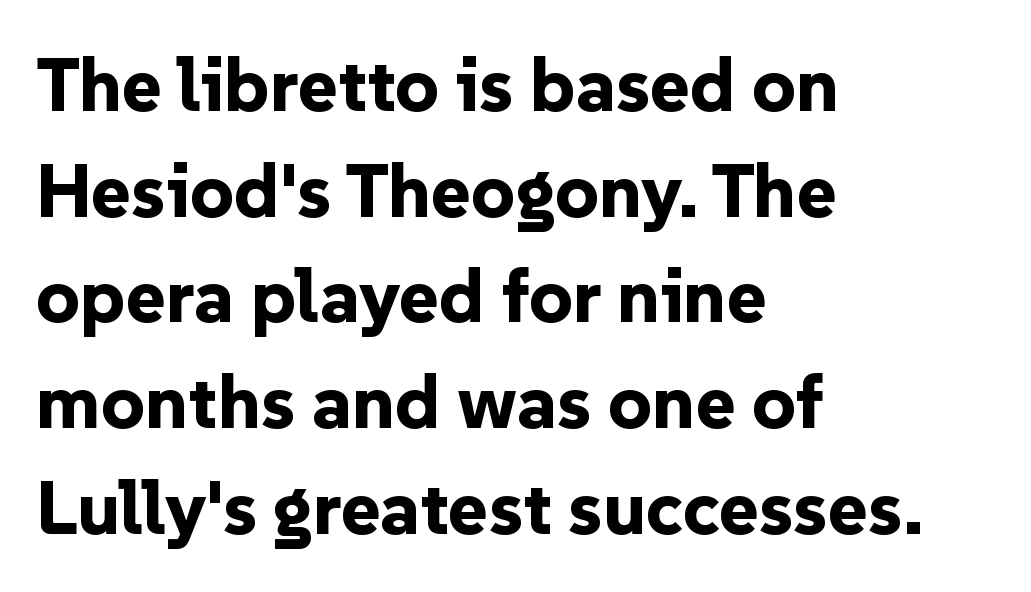
Q: Is the text bold? A: Yes.
Q: Is the text italic (slanted)? A: No, it is upright.
Q: Is the typeface a serif or a sans-serif typeface? A: Sans-serif.
Q: Is the text underlined? A: No.
Q: How is the paragraph aligned? A: Left-aligned.
Q: Is the spacing between letters normal or unusually wide? A: Normal.
Q: Is the spacing between lines tight, normal or loose? A: Normal.
Q: Width (condensed, normal, or wide)? A: Normal.
Q: Stroke contrast? A: Low.
Q: x-height? A: Medium.
Q: Monospaced? A: No.
